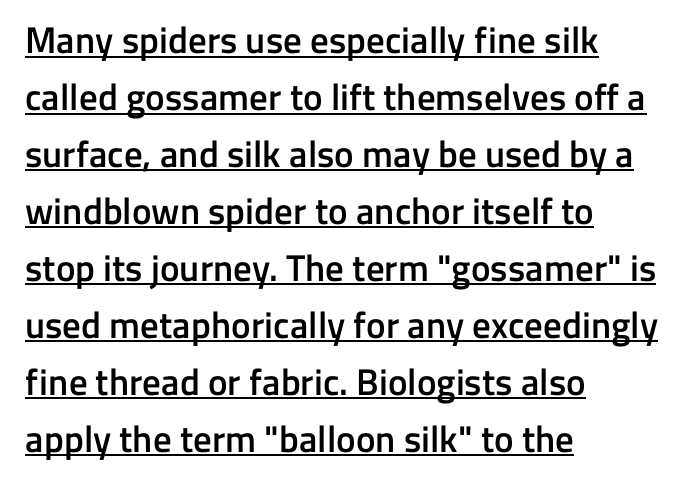
Q: Is the text bold? A: Semi-bold.
Q: Is the text italic (slanted)? A: No, it is upright.
Q: Is the typeface a serif or a sans-serif typeface? A: Sans-serif.
Q: Is the text underlined? A: Yes.
Q: How is the paragraph aligned? A: Left-aligned.
Q: Is the spacing between letters normal or unusually wide? A: Normal.
Q: Is the spacing between lines tight, normal or loose? A: Normal.
Q: Width (condensed, normal, or wide)? A: Normal.
Q: Stroke contrast? A: Low.
Q: x-height? A: Medium.
Q: Monospaced? A: No.
